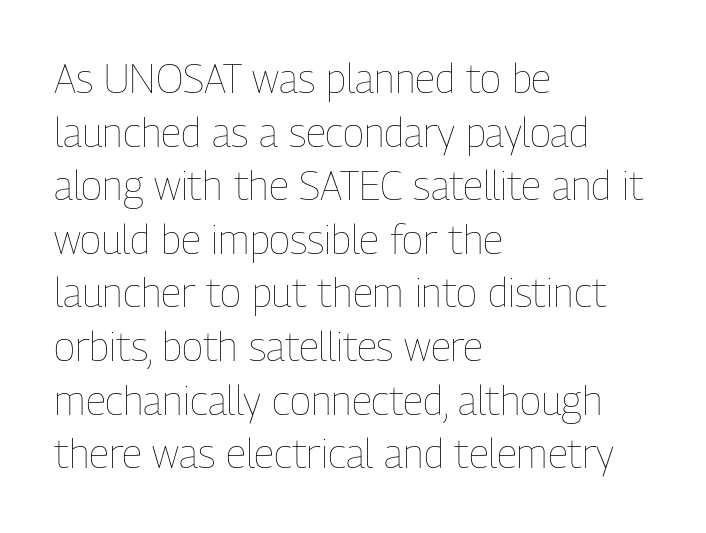
The image shows 40 px thin, condensed type, upright; set left-aligned, normal line spacing (1.34x), normal letter spacing, not underlined; low stroke contrast and a medium x-height.
